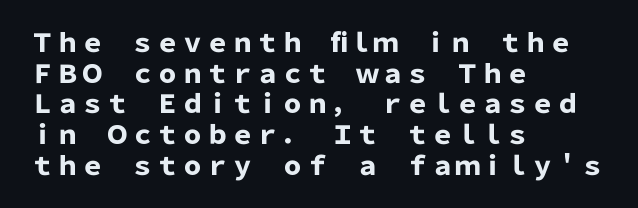
{"italic": "no", "bold": "yes", "underline": "no", "align": "left", "line_spacing_ratio": 1.23, "letter_spacing": "normal", "letter_spacing_em": 0.0, "glyph_px": 25}
